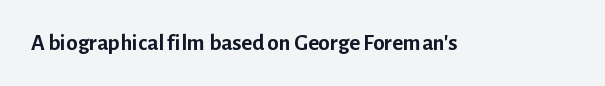
Q: Is the text bold? A: Yes.
Q: Is the text italic (slanted)? A: No, it is upright.
Q: Is the text underlined? A: No.
Q: Is the spacing between letters normal or unusually wide? A: Normal.
